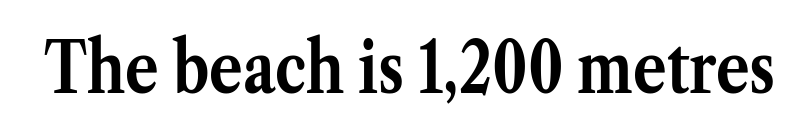
The image shows 70 px semibold serif type, upright; set normal letter spacing, not underlined; medium stroke contrast and a medium x-height.
